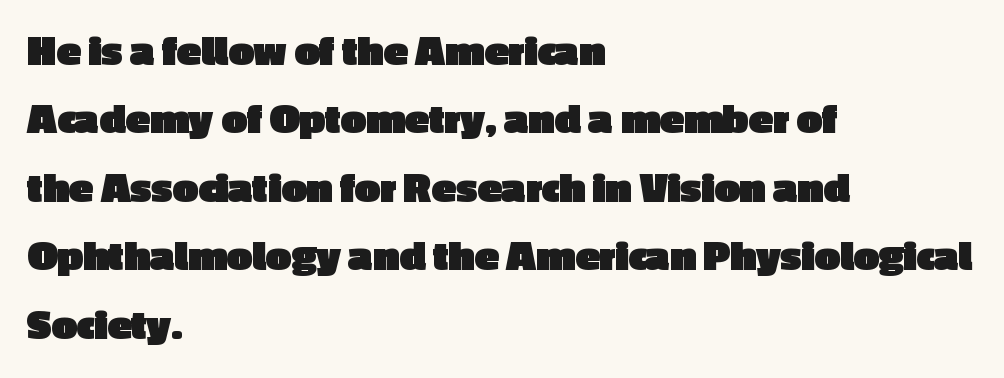
{"serif": "no", "italic": "no", "bold": "yes", "weight": "heavy", "width": "normal", "x_height": "medium", "monospaced": "no", "underline": "no", "align": "left", "line_spacing": "normal", "line_spacing_ratio": 1.52, "letter_spacing": "normal", "letter_spacing_em": 0.0, "glyph_px": 45}
